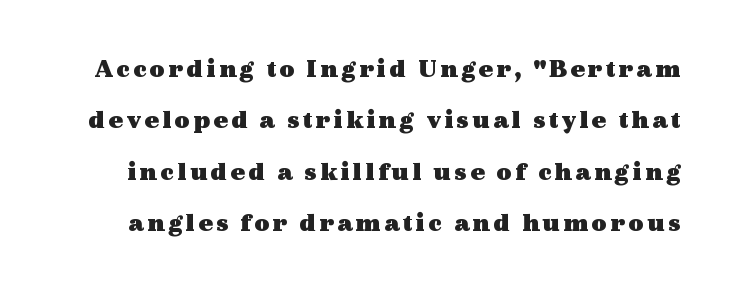
Q: Is the text bold? A: Yes.
Q: Is the text italic (slanted)? A: No, it is upright.
Q: Is the text underlined? A: No.
Q: Is the spacing between lines tight, normal or loose? A: Loose.
